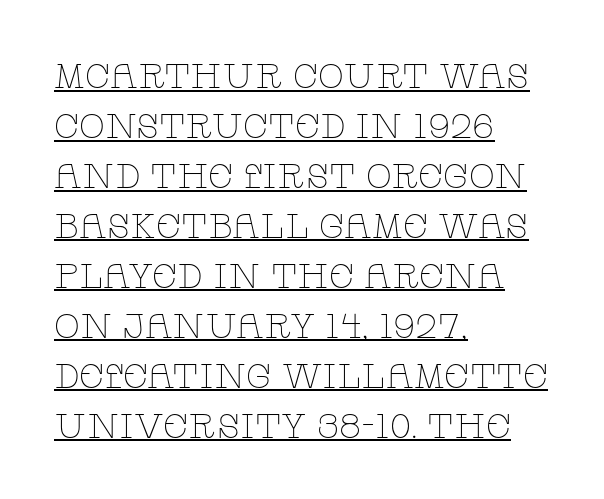
The typeface has the unassuming heft of standard copy or less. The face used here is proportionally spaced, like ordinary book or web type. Type style note: has serifs. The lettering is marked with a stroke running underneath it. The type is set solid horizontally, with unmodified tracking. Which margin do the lines hug? The left one — the right edge is uneven.
